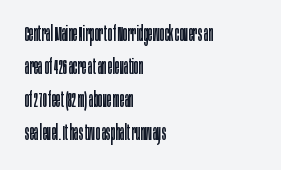
{"italic": "no", "bold": "no", "underline": "no", "align": "left", "line_spacing": "normal", "line_spacing_ratio": 1.57, "letter_spacing": "normal", "letter_spacing_em": 0.0, "glyph_px": 21}
